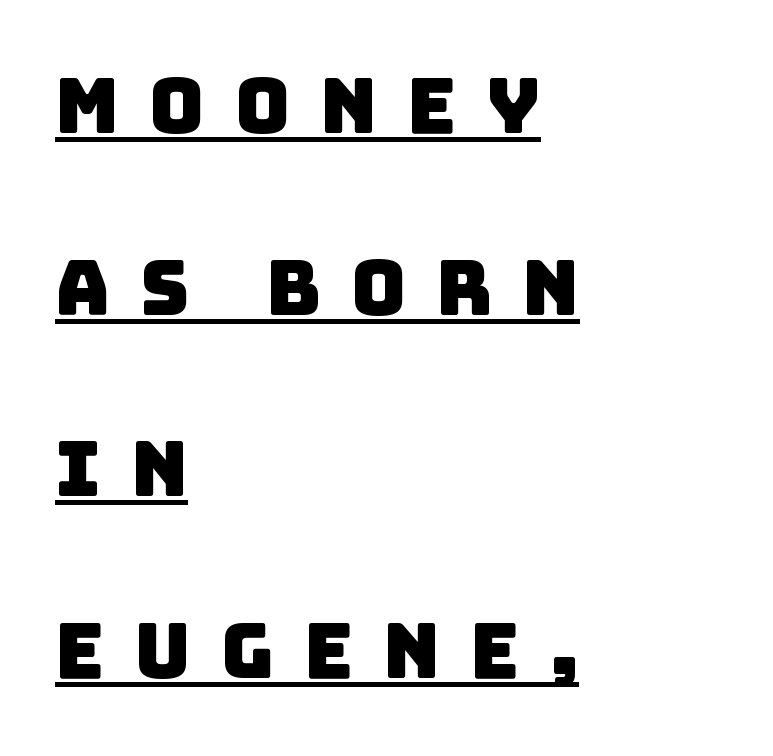
Reading down the block, your eye returns to a fixed left position each line. Students, observe: this is what heavily led, spacious text looks like. Is the letter spacing exaggerated? Yes — the characters are pushed far apart. Think of a printed novel: that variable character pitch is what you see here. Does the type have serifs? No, each stem ends abruptly. Glance below the letters and you will spot a drawn line.
